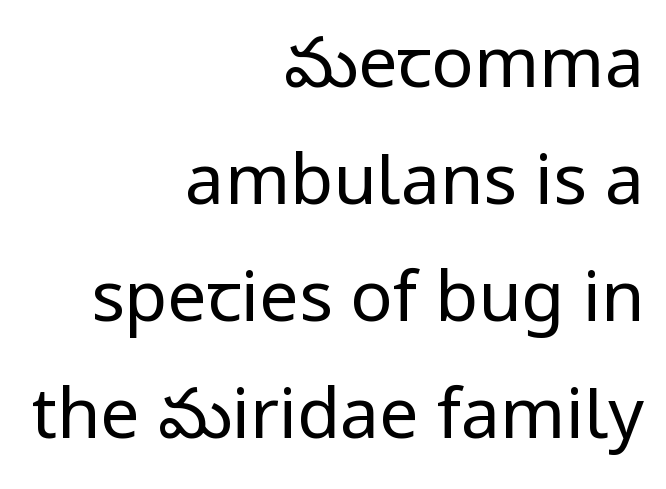
Font category for this specimen: sans-serif. You can tell it's not italic because the verticals are truly vertical. Counters stay open thanks to moderate or lighter strokes. Each row of text sits above clean, open space.
